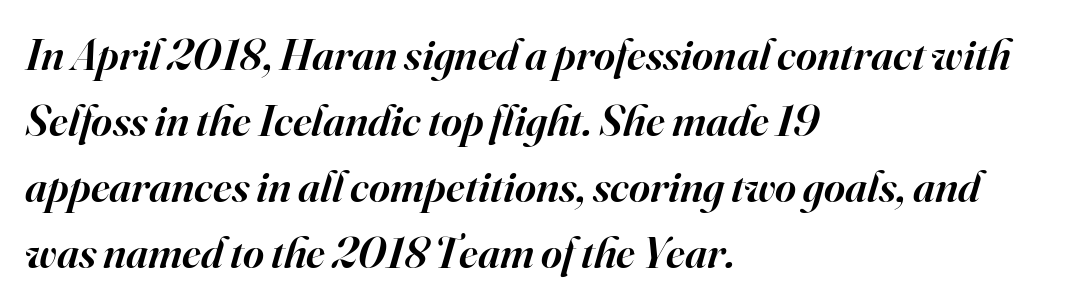
{"serif": "yes", "italic": "yes", "lean": "right", "slant_degrees": 16, "bold": "semi", "weight": "semibold", "width": "normal", "stroke_contrast": "high", "x_height": "small", "monospaced": "no", "underline": "no", "align": "left", "line_spacing": "normal", "line_spacing_ratio": 1.47, "letter_spacing": "normal", "letter_spacing_em": 0.0, "glyph_px": 45}
